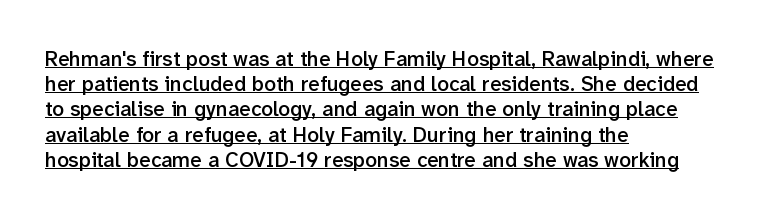
Q: Is the text bold? A: Semi-bold.
Q: Is the text italic (slanted)? A: No, it is upright.
Q: Is the text underlined? A: Yes.
Q: How is the paragraph aligned? A: Left-aligned.
Q: Is the spacing between letters normal or unusually wide? A: Normal.
